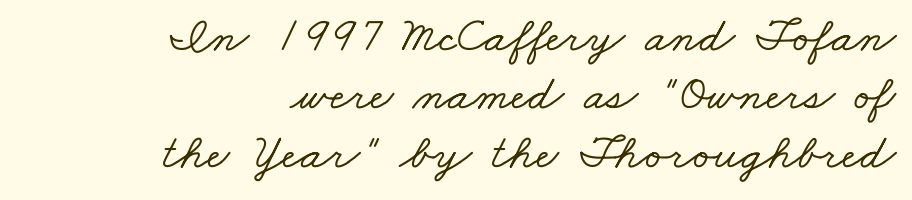
Varying glyph widths throughout — classic text-font behaviour. Serifs: yes, visible at the terminals of the letterforms. Words float on clear page, feet unadorned. The compositor pushed each line to the right boundary. Characters follow at the spacing the type designer built in.
